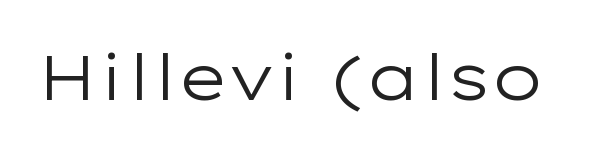
{"serif": "no", "italic": "no", "bold": "no", "weight": "regular", "width": "wide", "stroke_contrast": "low", "x_height": "medium", "monospaced": "no", "underline": "no", "letter_spacing": "normal", "letter_spacing_em": 0.0, "glyph_px": 63}
